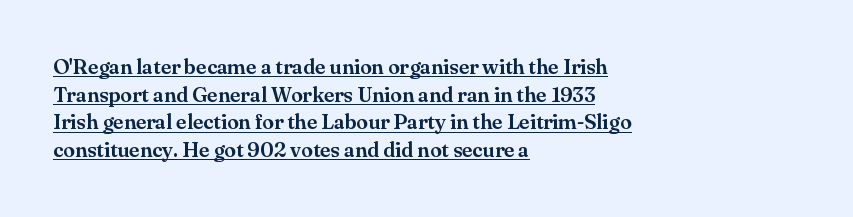
Q: Is the text italic (slanted)? A: No, it is upright.
Q: Is the text underlined? A: Yes.
Q: How is the paragraph aligned? A: Left-aligned.
Q: Is the spacing between letters normal or unusually wide? A: Normal.
Q: Is the spacing between lines tight, normal or loose? A: Normal.
